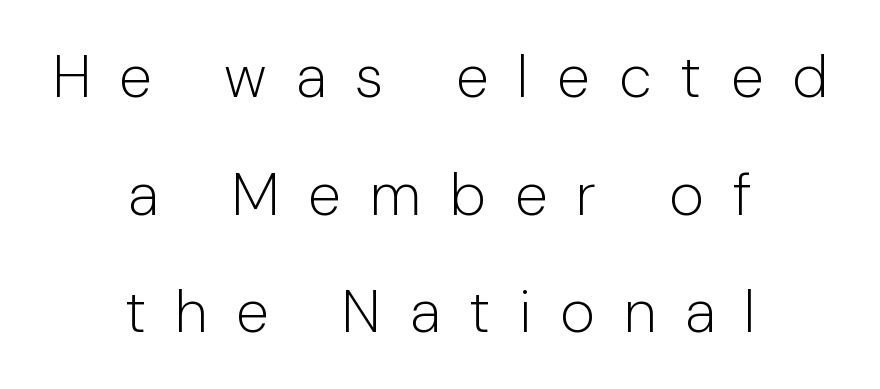
{"serif": "no", "italic": "no", "bold": "no", "weight": "light", "width": "normal", "stroke_contrast": "low", "x_height": "medium", "monospaced": "no", "underline": "no", "align": "center", "line_spacing": "loose", "line_spacing_ratio": 1.96, "letter_spacing": "wide", "letter_spacing_em": 0.48, "glyph_px": 60}
